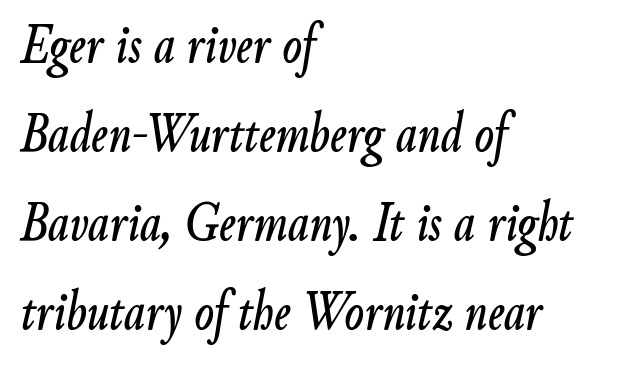
{"italic": "yes", "lean": "right", "slant_degrees": 9, "width": "condensed", "stroke_contrast": "low", "x_height": "small", "monospaced": "no", "underline": "no", "align": "left", "line_spacing": "normal", "line_spacing_ratio": 1.56, "letter_spacing": "normal", "letter_spacing_em": 0.0, "glyph_px": 57}
